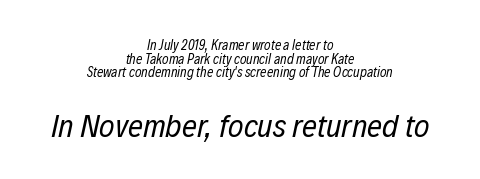
{"italic": "yes", "lean": "right", "slant_degrees": 12, "bold": "no", "weight": "regular", "width": "condensed", "stroke_contrast": "low", "x_height": "medium", "monospaced": "no", "underline": "no", "align": "center", "line_spacing": "tight", "line_spacing_ratio": 0.98, "letter_spacing": "normal", "letter_spacing_em": 0.0, "larger_block": "second", "size_ratio": 2.36, "glyph_px": 33}
